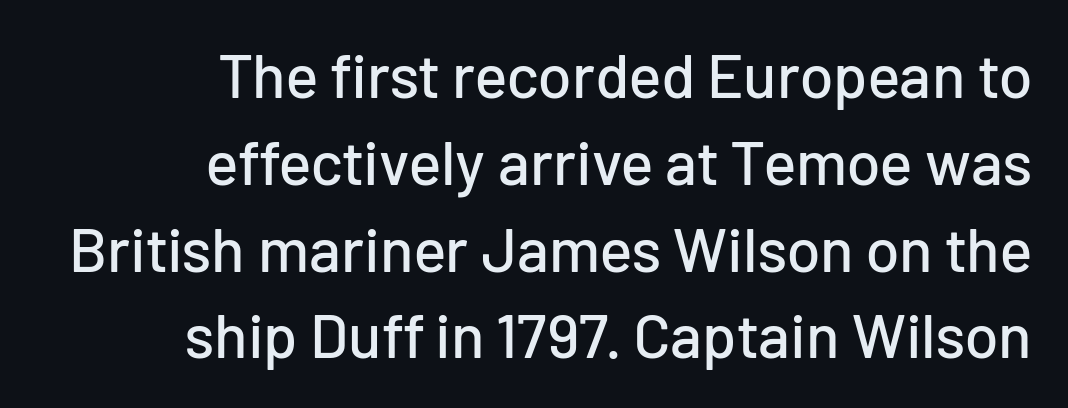
The face used here is proportionally spaced, like ordinary book or web type. Compared with typical body copy, the letter spacing here is the same. The foot of each line stays bare and open. A normal amount of white space separates one row of letters from the next.
